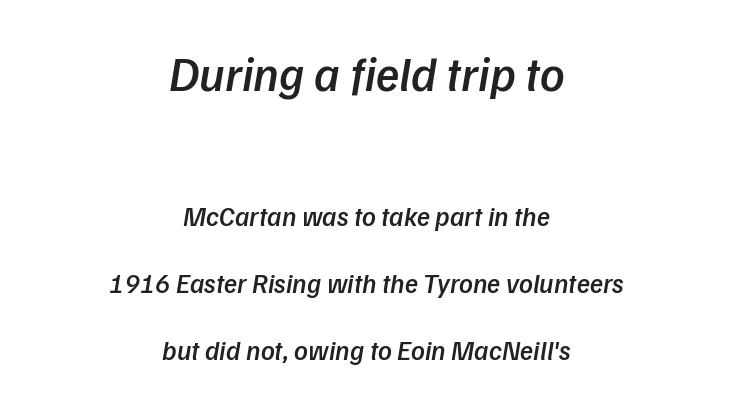
{"italic": "yes", "lean": "right", "slant_degrees": 9, "bold": "semi", "weight": "semibold", "width": "normal", "stroke_contrast": "low", "x_height": "medium", "monospaced": "no", "underline": "no", "align": "center", "line_spacing": "loose", "line_spacing_ratio": 2.48, "letter_spacing": "normal", "letter_spacing_em": 0.0, "larger_block": "first", "size_ratio": 1.78, "glyph_px": 48}
